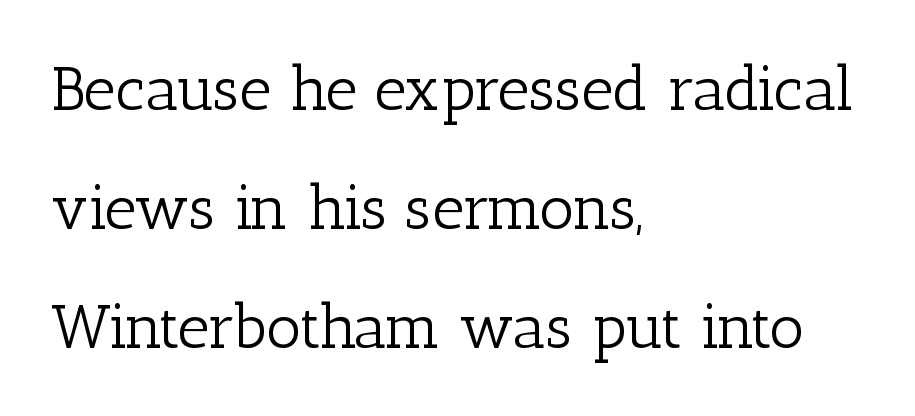
Q: Is the text bold? A: No.
Q: Is the text italic (slanted)? A: No, it is upright.
Q: Is the typeface a serif or a sans-serif typeface? A: Serif.
Q: Is the text underlined? A: No.
Q: How is the paragraph aligned? A: Left-aligned.
Q: Is the spacing between letters normal or unusually wide? A: Normal.
Q: Is the spacing between lines tight, normal or loose? A: Loose.
Q: Width (condensed, normal, or wide)? A: Normal.
Q: Stroke contrast? A: Low.
Q: x-height? A: Medium.
Q: Monospaced? A: No.
